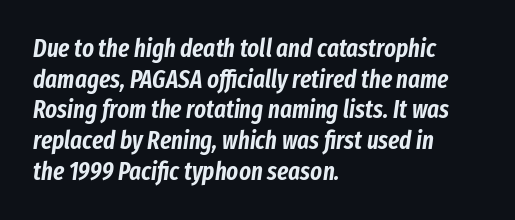
Q: Is the text italic (slanted)? A: Yes, it leans right by about 8 degrees.
Q: Is the text underlined? A: No.
Q: How is the paragraph aligned? A: Left-aligned.
Q: Is the spacing between letters normal or unusually wide? A: Normal.
